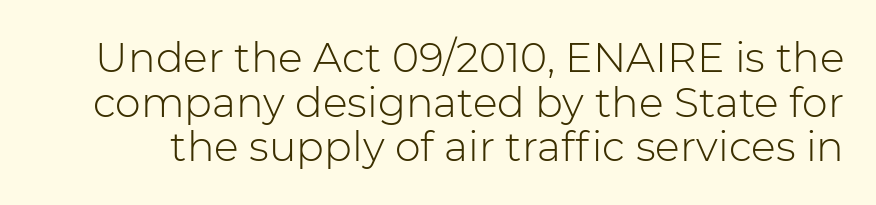
{"serif": "no", "italic": "no", "bold": "no", "weight": "light", "width": "normal", "stroke_contrast": "low", "x_height": "medium", "monospaced": "no", "underline": "no", "line_spacing": "tight", "line_spacing_ratio": 1.09, "letter_spacing": "normal", "letter_spacing_em": 0.0, "glyph_px": 41}
